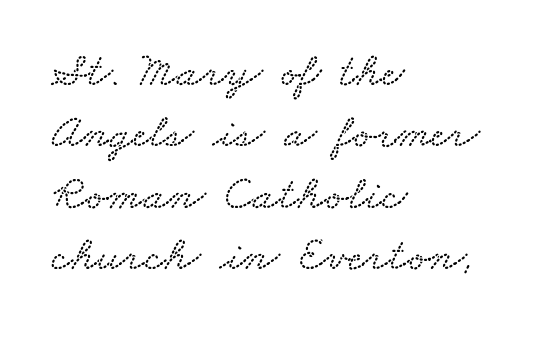
{"width": "wide", "stroke_contrast": "low", "x_height": "small", "monospaced": "no", "underline": "no", "align": "left", "line_spacing": "normal", "line_spacing_ratio": 1.28, "letter_spacing": "normal", "letter_spacing_em": 0.0, "glyph_px": 48}
